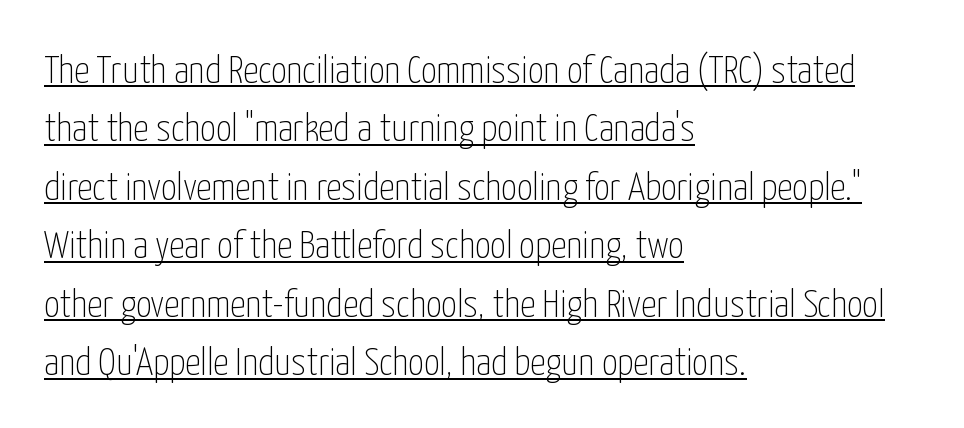
Q: Is the text bold? A: No.
Q: Is the text italic (slanted)? A: No, it is upright.
Q: Is the typeface a serif or a sans-serif typeface? A: Sans-serif.
Q: Is the text underlined? A: Yes.
Q: How is the paragraph aligned? A: Left-aligned.
Q: Is the spacing between letters normal or unusually wide? A: Normal.
Q: Is the spacing between lines tight, normal or loose? A: Normal.
Q: Width (condensed, normal, or wide)? A: Condensed.
Q: Stroke contrast? A: Low.
Q: x-height? A: Medium.
Q: Monospaced? A: No.
